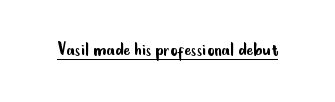
Italic: no, the glyphs are upright roman. You can see a thin bar hugging the bottom of the glyphs. Nothing heavy about these letters — not bold at all. Look at the tracking — it's just the regular setting, nothing added.
